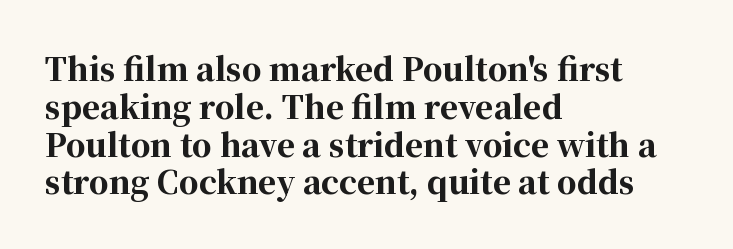
Q: Is the text bold? A: Yes.
Q: Is the text italic (slanted)? A: No, it is upright.
Q: Is the typeface a serif or a sans-serif typeface? A: Serif.
Q: Is the text underlined? A: No.
Q: How is the paragraph aligned? A: Left-aligned.
Q: Is the spacing between letters normal or unusually wide? A: Normal.
Q: Width (condensed, normal, or wide)? A: Normal.
Q: Stroke contrast? A: High.
Q: x-height? A: Medium.
Q: Monospaced? A: No.
